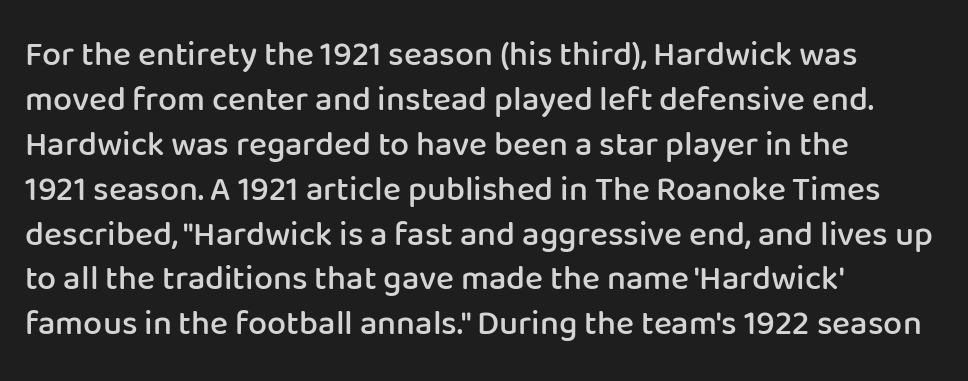
{"serif": "no", "italic": "no", "bold": "semi", "weight": "semibold", "width": "normal", "stroke_contrast": "low", "x_height": "medium", "monospaced": "no", "underline": "no", "align": "left", "line_spacing": "normal", "line_spacing_ratio": 1.32, "letter_spacing": "normal", "letter_spacing_em": 0.0, "glyph_px": 34}
